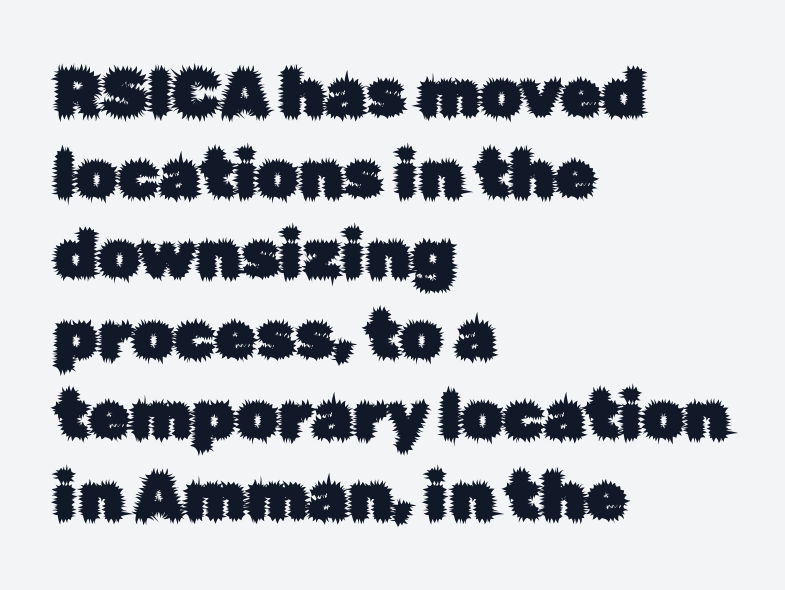
{"serif": "no", "italic": "no", "width": "normal", "stroke_contrast": "low", "x_height": "medium", "monospaced": "no", "underline": "no", "align": "left", "line_spacing_ratio": 1.22, "letter_spacing": "normal", "letter_spacing_em": 0.0, "glyph_px": 66}
